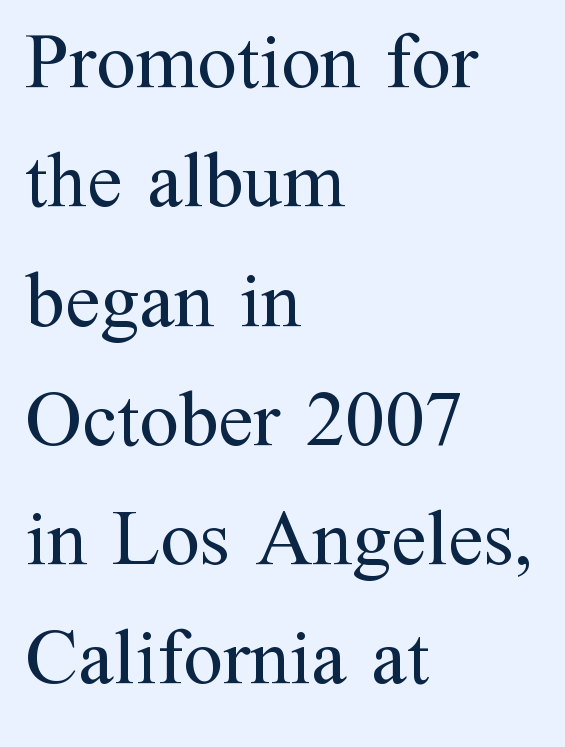
Q: Is the text bold? A: No.
Q: Is the text italic (slanted)? A: No, it is upright.
Q: Is the typeface a serif or a sans-serif typeface? A: Serif.
Q: Is the text underlined? A: No.
Q: How is the paragraph aligned? A: Left-aligned.
Q: Is the spacing between letters normal or unusually wide? A: Normal.
Q: Is the spacing between lines tight, normal or loose? A: Normal.
Q: Width (condensed, normal, or wide)? A: Normal.
Q: Stroke contrast? A: Medium.
Q: x-height? A: Medium.
Q: Monospaced? A: No.
